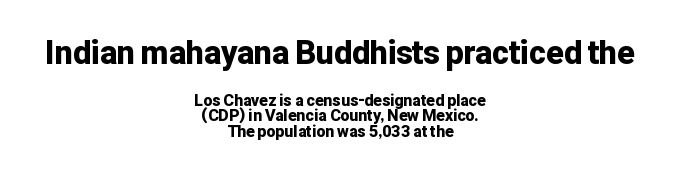
The image shows 32 px bold sans-serif type, upright; set centered, tight line spacing (0.97x), normal letter spacing, not underlined; the first (top) block is 2.0x larger; low stroke contrast and a medium x-height.
